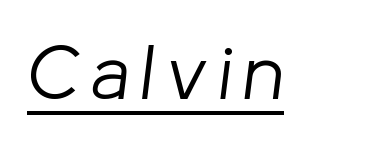
It's the slanting kind of type. What decoration does the sample have? An underline. Stems here are at most as thick as an everyday book face. This sample has the flowing, uneven cadence of proportional lettering.
